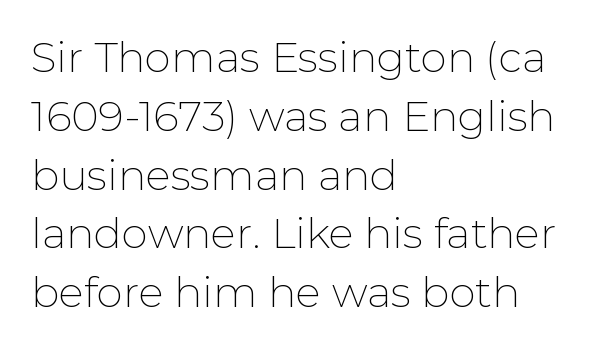
Q: Is the text bold? A: No.
Q: Is the text italic (slanted)? A: No, it is upright.
Q: Is the typeface a serif or a sans-serif typeface? A: Sans-serif.
Q: Is the text underlined? A: No.
Q: How is the paragraph aligned? A: Left-aligned.
Q: Is the spacing between letters normal or unusually wide? A: Normal.
Q: Is the spacing between lines tight, normal or loose? A: Normal.
Q: Width (condensed, normal, or wide)? A: Normal.
Q: Stroke contrast? A: Low.
Q: x-height? A: Medium.
Q: Monospaced? A: No.
